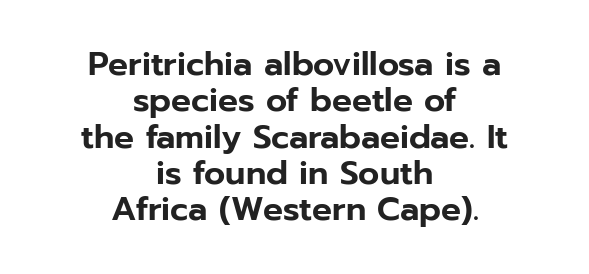
{"serif": "no", "italic": "no", "width": "normal", "stroke_contrast": "low", "x_height": "medium", "monospaced": "no", "underline": "no", "align": "center", "line_spacing": "tight", "line_spacing_ratio": 1.1, "letter_spacing": "normal", "letter_spacing_em": 0.0, "glyph_px": 33}
